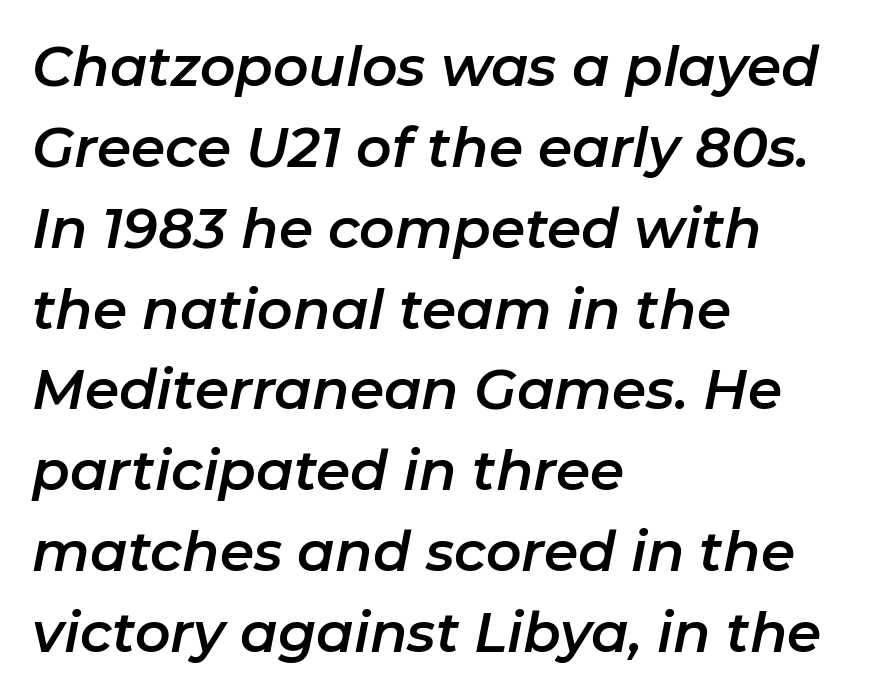
{"italic": "yes", "lean": "right", "slant_degrees": 11, "width": "normal", "stroke_contrast": "low", "x_height": "medium", "monospaced": "no", "underline": "no", "align": "left", "line_spacing": "normal", "line_spacing_ratio": 1.47, "letter_spacing": "normal", "letter_spacing_em": 0.0, "glyph_px": 55}
